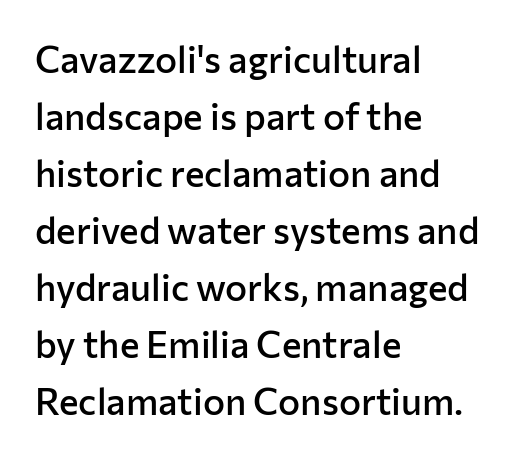
Q: Is the text bold? A: Semi-bold.
Q: Is the text italic (slanted)? A: No, it is upright.
Q: Is the typeface a serif or a sans-serif typeface? A: Sans-serif.
Q: Is the text underlined? A: No.
Q: How is the paragraph aligned? A: Left-aligned.
Q: Is the spacing between letters normal or unusually wide? A: Normal.
Q: Is the spacing between lines tight, normal or loose? A: Normal.
Q: Width (condensed, normal, or wide)? A: Normal.
Q: Stroke contrast? A: Low.
Q: x-height? A: Medium.
Q: Monospaced? A: No.
